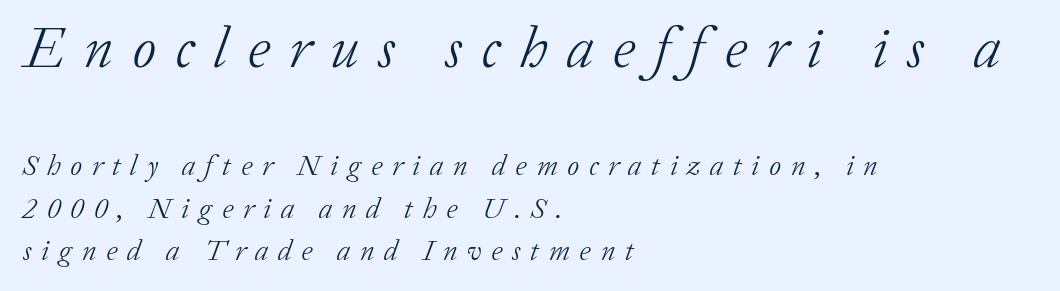
The image shows 58 px light serif type, italic (leaning right); set left-aligned, normal line spacing (1.45x), unusually wide letter spacing (+0.33 em), not underlined; the first (top) block is 2.0x larger; low stroke contrast and a medium x-height.
